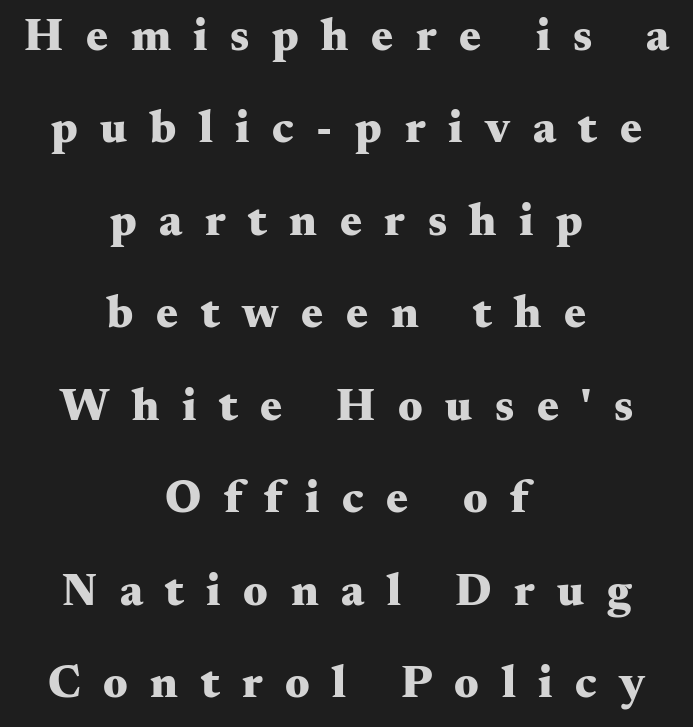
The image shows 46 px heavy, wide serif type, upright; set centered, loose line spacing (2.01x), unusually wide letter spacing (+0.49 em), not underlined; medium stroke contrast and a small x-height.
